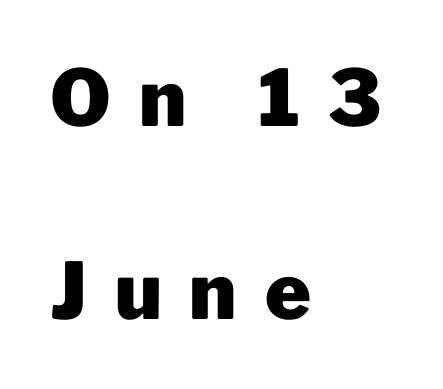
Q: Is the text bold? A: Yes.
Q: Is the text italic (slanted)? A: No, it is upright.
Q: Is the typeface a serif or a sans-serif typeface? A: Sans-serif.
Q: Is the text underlined? A: No.
Q: How is the paragraph aligned? A: Left-aligned.
Q: Is the spacing between letters normal or unusually wide? A: Unusually wide.
Q: Is the spacing between lines tight, normal or loose? A: Loose.
Q: Width (condensed, normal, or wide)? A: Normal.
Q: Stroke contrast? A: Low.
Q: x-height? A: Medium.
Q: Monospaced? A: No.
